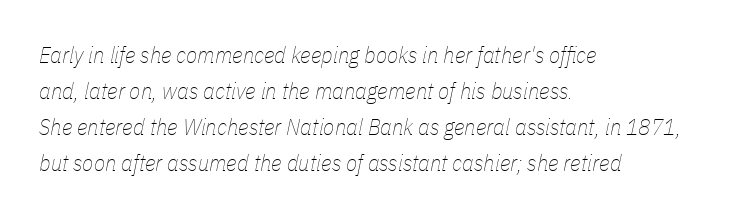
Students, note that the glyphs here touch the page at normal intervals. The gap between lines stays unmarked. The face used here has a pronounced slope to its letters. These lines sit exactly where default settings would place them. The weight tops out at a normal text grade.
